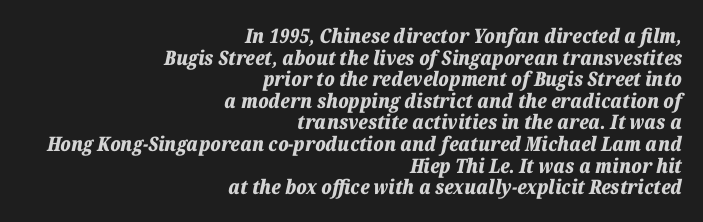
{"italic": "yes", "lean": "right", "slant_degrees": 12, "bold": "yes", "underline": "no", "align": "right", "line_spacing": "tight", "line_spacing_ratio": 1.08, "letter_spacing": "normal", "letter_spacing_em": 0.0, "glyph_px": 20}
